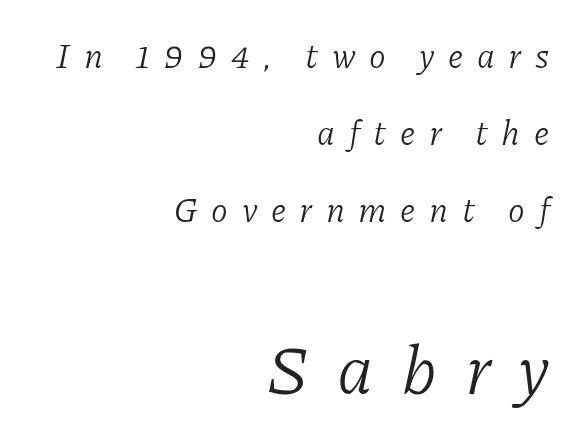
Q: Is the text bold? A: No.
Q: Is the text italic (slanted)? A: Yes, it leans right by about 11 degrees.
Q: Is the typeface a serif or a sans-serif typeface? A: Serif.
Q: Is the text underlined? A: No.
Q: How is the paragraph aligned? A: Right-aligned.
Q: Is the spacing between letters normal or unusually wide? A: Unusually wide.
Q: Is the spacing between lines tight, normal or loose? A: Loose.
Q: Which block of text is set in a larger size, the first (top) or the second (bottom)? A: The second (bottom) one.
Q: Width (condensed, normal, or wide)? A: Normal.
Q: Stroke contrast? A: Low.
Q: x-height? A: Medium.
Q: Monospaced? A: No.
